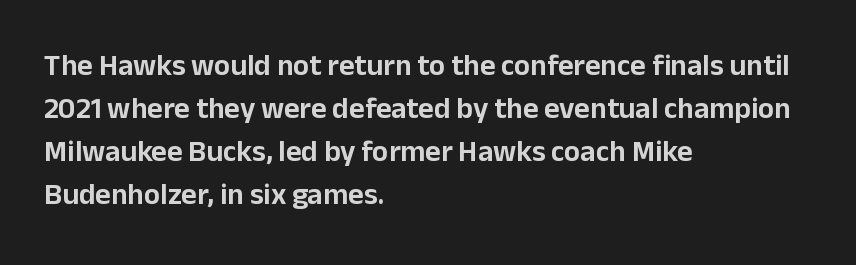
{"serif": "no", "italic": "no", "width": "normal", "stroke_contrast": "low", "x_height": "medium", "monospaced": "no", "underline": "no", "align": "left", "line_spacing": "normal", "line_spacing_ratio": 1.43, "letter_spacing": "normal", "letter_spacing_em": 0.0, "glyph_px": 30}
